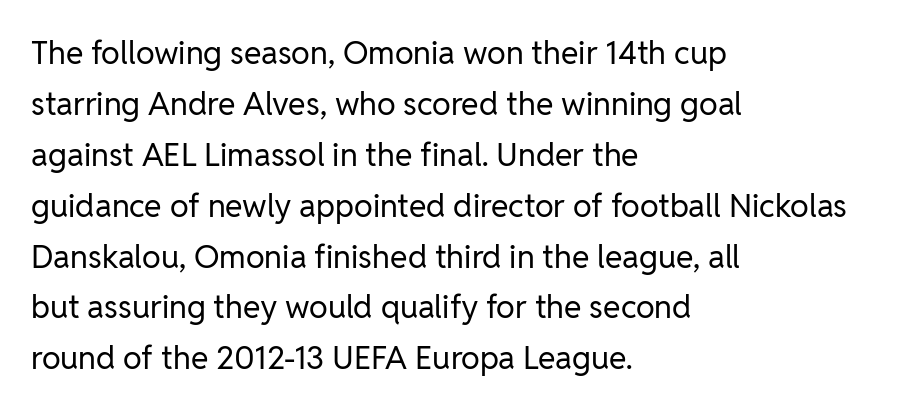
Q: Is the text bold? A: No.
Q: Is the text italic (slanted)? A: No, it is upright.
Q: Is the typeface a serif or a sans-serif typeface? A: Sans-serif.
Q: Is the text underlined? A: No.
Q: How is the paragraph aligned? A: Left-aligned.
Q: Is the spacing between letters normal or unusually wide? A: Normal.
Q: Is the spacing between lines tight, normal or loose? A: Normal.
Q: Width (condensed, normal, or wide)? A: Normal.
Q: Stroke contrast? A: Low.
Q: x-height? A: Medium.
Q: Monospaced? A: No.
